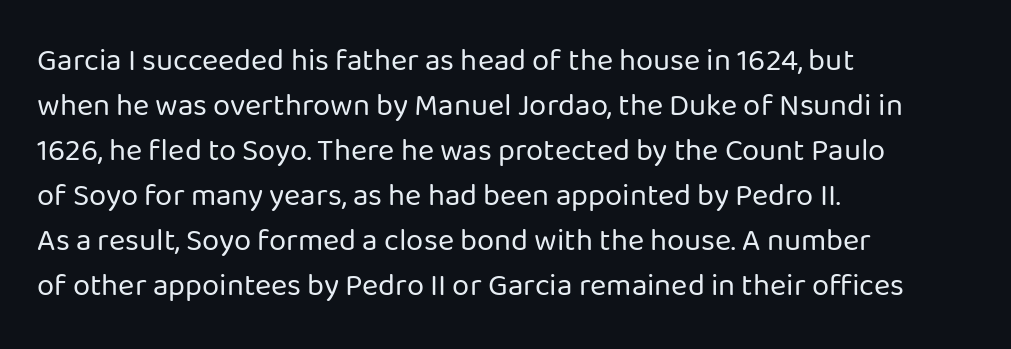
{"serif": "no", "italic": "no", "bold": "no", "weight": "regular", "width": "normal", "stroke_contrast": "low", "x_height": "medium", "monospaced": "no", "underline": "no", "align": "left", "line_spacing": "normal", "line_spacing_ratio": 1.45, "letter_spacing": "normal", "letter_spacing_em": 0.0, "glyph_px": 31}
